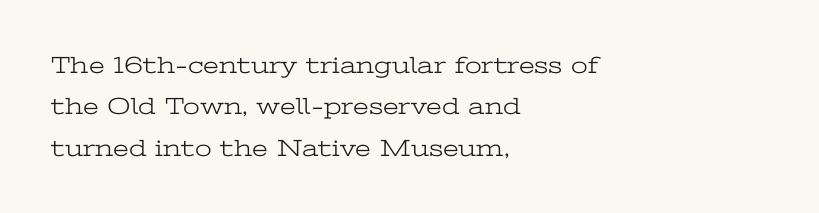
Q: Is the text bold? A: No.
Q: Is the text italic (slanted)? A: No, it is upright.
Q: Is the text underlined? A: No.
Q: How is the paragraph aligned? A: Left-aligned.
Q: Is the spacing between letters normal or unusually wide? A: Normal.
